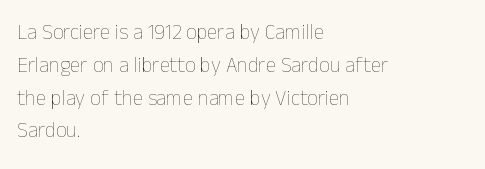
The image shows 21 px text type, upright; set left-aligned, normal line spacing (1.56x), normal letter spacing, not underlined.
